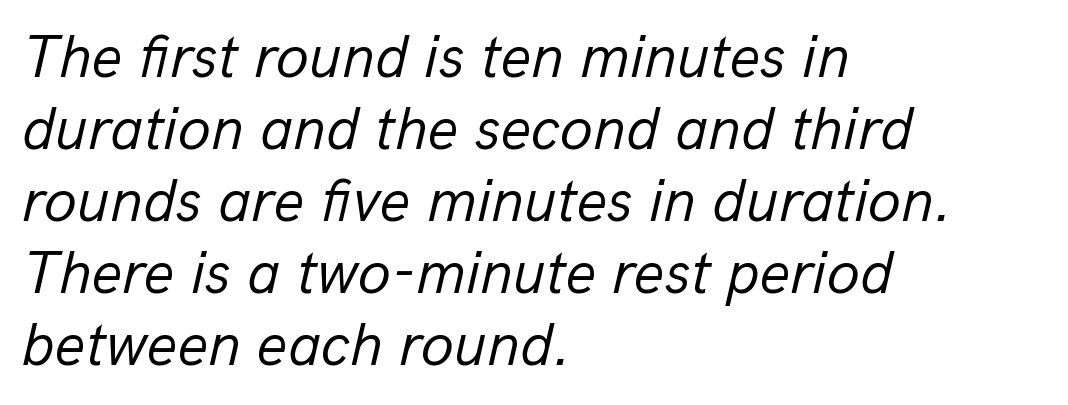
{"italic": "yes", "lean": "right", "slant_degrees": 13, "bold": "no", "weight": "regular", "width": "normal", "stroke_contrast": "low", "x_height": "medium", "monospaced": "no", "underline": "no", "align": "left", "line_spacing_ratio": 1.2, "letter_spacing": "normal", "letter_spacing_em": 0.0, "glyph_px": 60}
